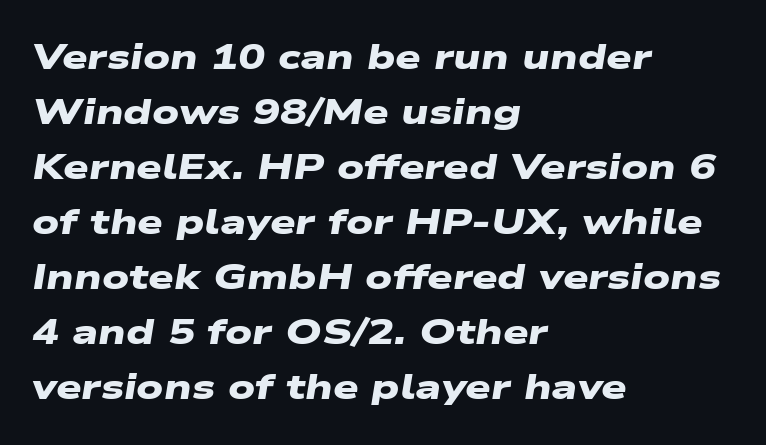
The image shows 36 px heavy, wide sans-serif type; set left-aligned, normal line spacing (1.53x), normal letter spacing, not underlined; low stroke contrast and a medium x-height.
